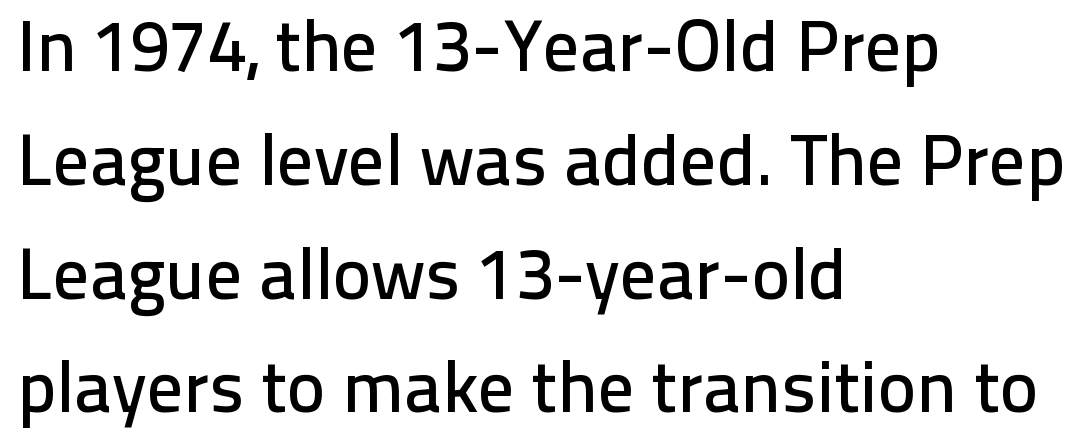
Q: Is the text italic (slanted)? A: No, it is upright.
Q: Is the typeface a serif or a sans-serif typeface? A: Sans-serif.
Q: Is the text underlined? A: No.
Q: How is the paragraph aligned? A: Left-aligned.
Q: Is the spacing between letters normal or unusually wide? A: Normal.
Q: Is the spacing between lines tight, normal or loose? A: Normal.
Q: Width (condensed, normal, or wide)? A: Normal.
Q: Stroke contrast? A: Low.
Q: x-height? A: Medium.
Q: Monospaced? A: No.
